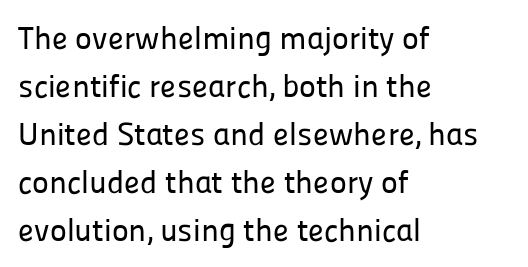
{"serif": "no", "italic": "no", "width": "normal", "stroke_contrast": "low", "x_height": "medium", "monospaced": "no", "underline": "no", "align": "left", "line_spacing": "normal", "line_spacing_ratio": 1.5, "letter_spacing": "normal", "letter_spacing_em": 0.0, "glyph_px": 32}
